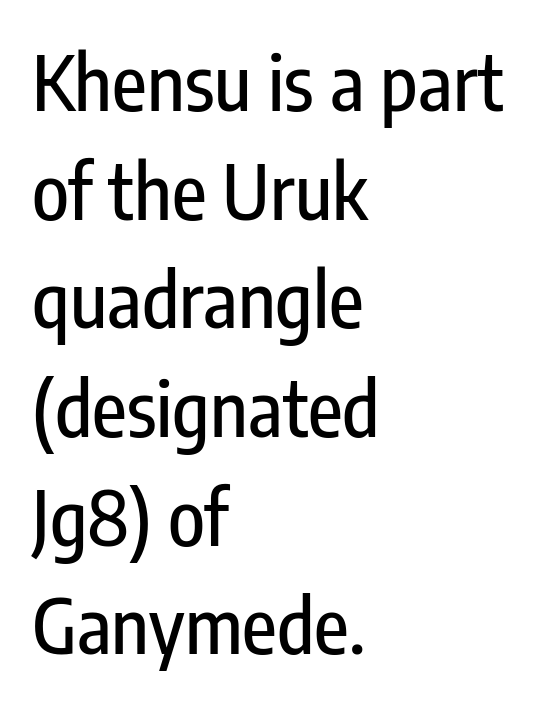
The image shows 76 px condensed sans-serif type, upright; set left-aligned, normal line spacing (1.43x), normal letter spacing, not underlined; low stroke contrast and a medium x-height.
